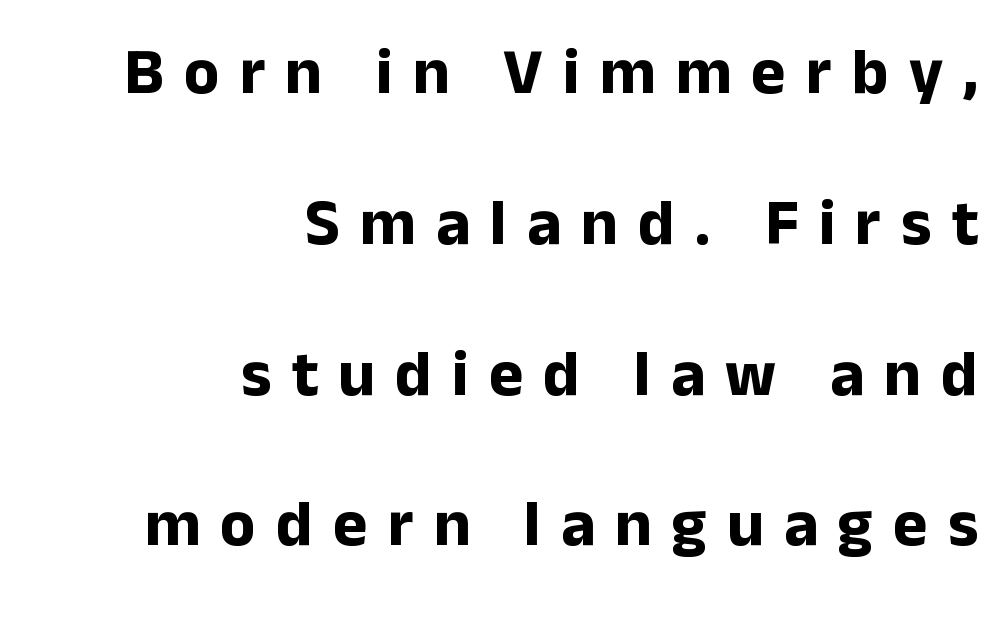
The image shows 65 px bold sans-serif type, upright; set right-aligned, loose line spacing (2.32x), unusually wide letter spacing (+0.31 em), not underlined; low stroke contrast and a medium x-height.
